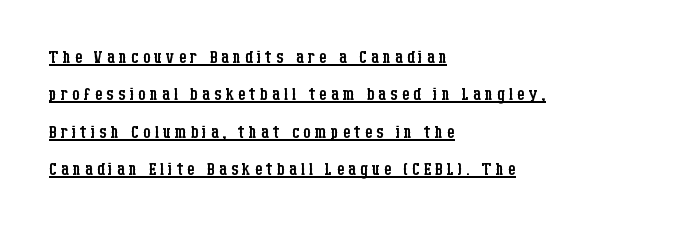
Q: Is the text bold? A: No.
Q: Is the text italic (slanted)? A: No, it is upright.
Q: Is the text underlined? A: Yes.
Q: How is the paragraph aligned? A: Left-aligned.
Q: Is the spacing between lines tight, normal or loose? A: Normal.
